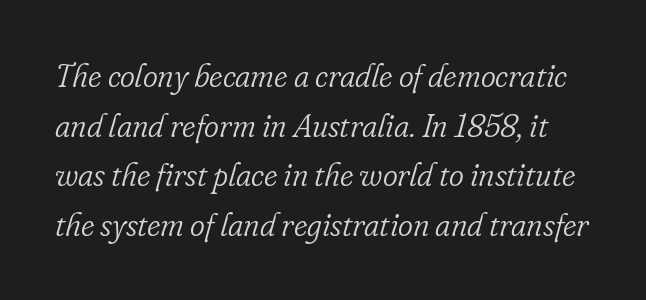
Here the glyphs are tracked normally, forming tight word shapes. The leading is moderate, giving the passage an even texture. On a weight scale, this lands at 450 or below. These lines are rendered in a variable-pitch font. Each row of text sits above clean, open space.
